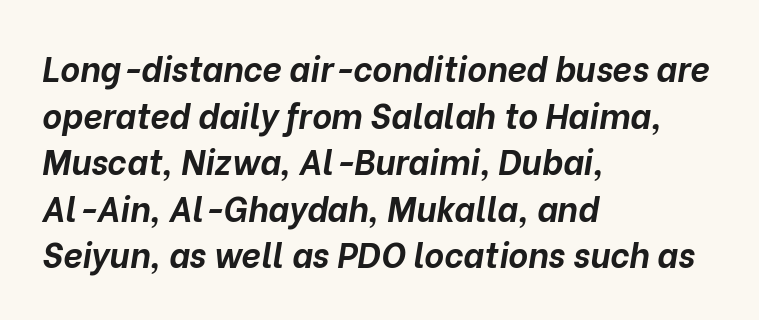
The image shows 34 px bold type, italic (leaning right); set left-aligned, normal line spacing (1.37x), normal letter spacing, not underlined; low stroke contrast and a medium x-height.
